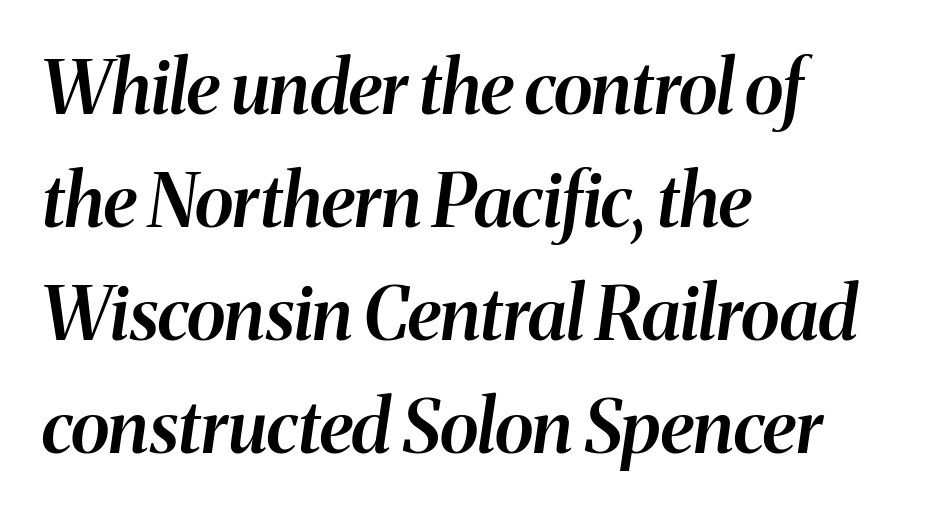
Q: Is the text bold? A: Semi-bold.
Q: Is the text italic (slanted)? A: Yes, it leans right by about 8 degrees.
Q: Is the text underlined? A: No.
Q: How is the paragraph aligned? A: Left-aligned.
Q: Is the spacing between letters normal or unusually wide? A: Normal.
Q: Is the spacing between lines tight, normal or loose? A: Normal.
Q: Width (condensed, normal, or wide)? A: Normal.
Q: Stroke contrast? A: Medium.
Q: x-height? A: Medium.
Q: Monospaced? A: No.
